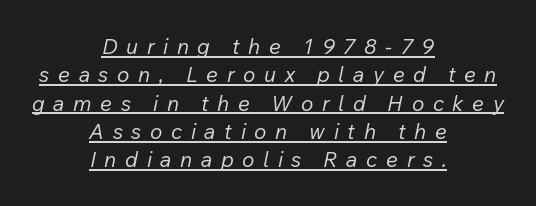
Tracking value appears strongly positive — letters spread wide. The font's italic variant was chosen for this text. No letter is thick-stroked: the sample isn't bold. What decoration does the sample have? An underline. Horizontal alignment here is central, giving a formal, balanced look.
